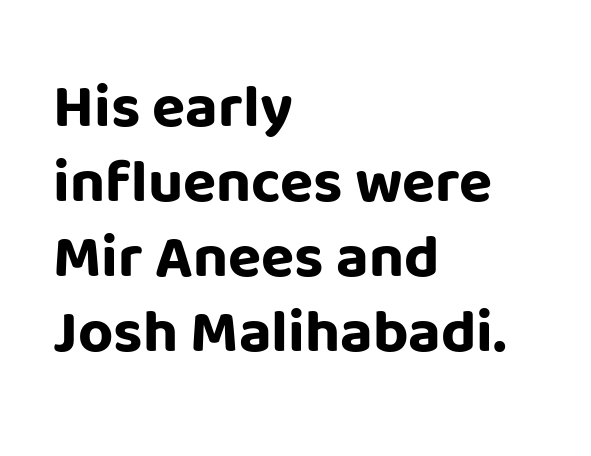
Q: Is the text bold? A: Yes.
Q: Is the text italic (slanted)? A: No, it is upright.
Q: Is the typeface a serif or a sans-serif typeface? A: Sans-serif.
Q: Is the text underlined? A: No.
Q: How is the paragraph aligned? A: Left-aligned.
Q: Is the spacing between letters normal or unusually wide? A: Normal.
Q: Width (condensed, normal, or wide)? A: Normal.
Q: Stroke contrast? A: Low.
Q: x-height? A: Large.
Q: Monospaced? A: No.
